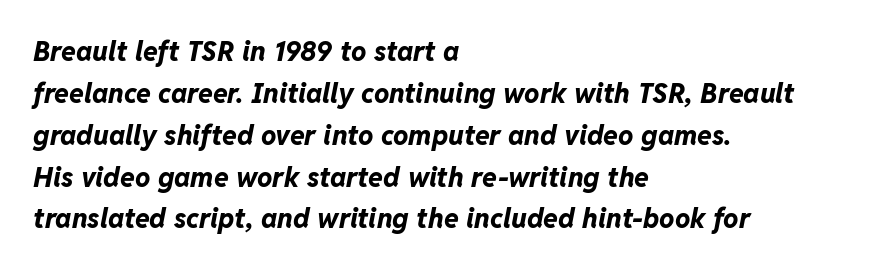
Q: Is the text bold? A: Yes.
Q: Is the text italic (slanted)? A: Yes, it leans right by about 11 degrees.
Q: Is the text underlined? A: No.
Q: How is the paragraph aligned? A: Left-aligned.
Q: Is the spacing between letters normal or unusually wide? A: Normal.
Q: Is the spacing between lines tight, normal or loose? A: Normal.
